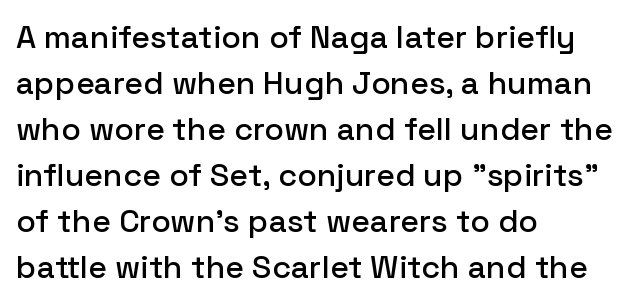
If you measured baseline to baseline, you'd find a middling distance. Characters remain perfectly vertical along every line. The text was rendered using a sans face with plain stroke endings. Is this a fixed-width face? No — the glyphs have proportional, varying widths. The specimen omits any rule beneath the text block's lines.
